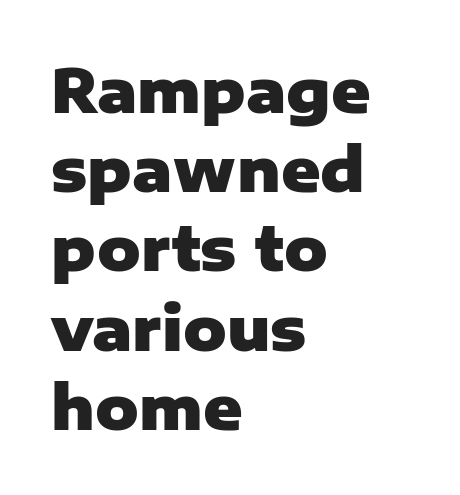
The leading is moderate, giving the passage an even texture. Notice how thick the strokes are: this is what a full bold looks like. Bare-footed words on every line. There is no visible air inserted between adjacent glyphs. The text block is weighted toward the left margin, trailing off unevenly rightward.
